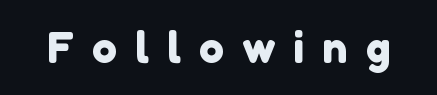
{"serif": "no", "width": "normal", "x_height": "medium", "monospaced": "no", "underline": "no", "letter_spacing": "wide", "letter_spacing_em": 0.43, "glyph_px": 42}
